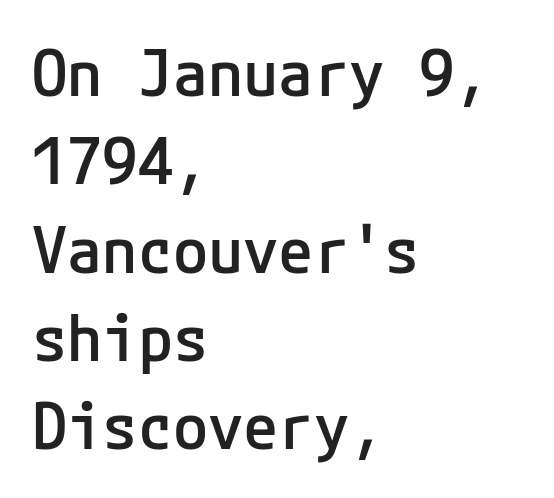
{"serif": "no", "italic": "no", "bold": "semi", "weight": "semibold", "width": "normal", "stroke_contrast": "low", "x_height": "medium", "underline": "no", "align": "left", "line_spacing": "normal", "line_spacing_ratio": 1.38, "letter_spacing": "normal", "letter_spacing_em": 0.0, "glyph_px": 64}
